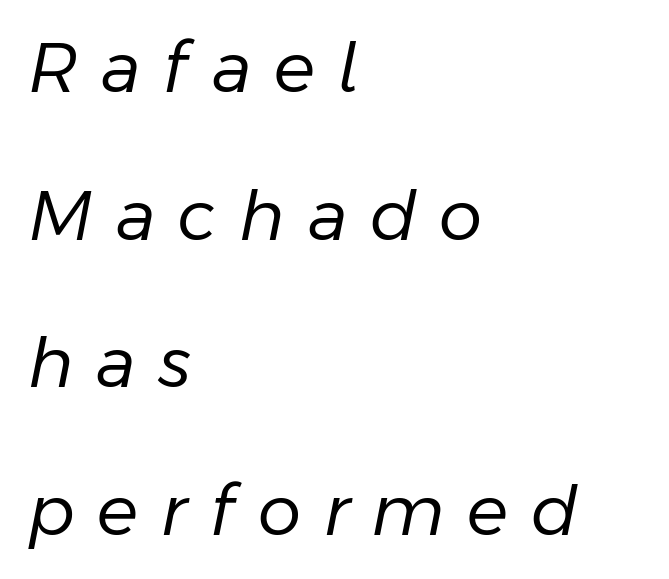
The image shows 69 px regular-weight type, italic (leaning right); set left-aligned, loose line spacing (2.14x), unusually wide letter spacing (+0.33 em), not underlined; low stroke contrast and a medium x-height.
